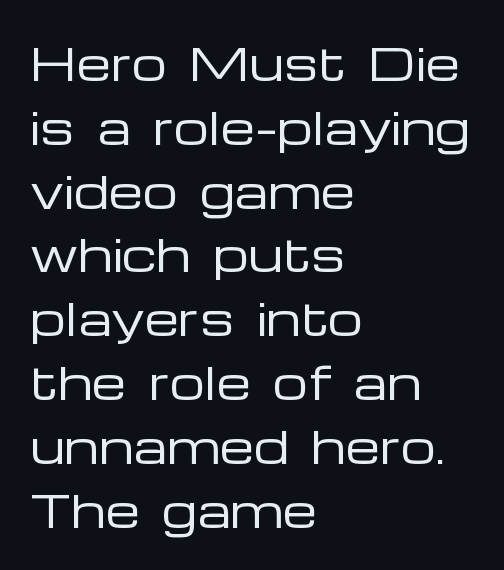
{"serif": "no", "italic": "no", "bold": "no", "weight": "regular", "width": "wide", "stroke_contrast": "low", "x_height": "medium", "monospaced": "no", "underline": "no", "align": "left", "line_spacing": "normal", "line_spacing_ratio": 1.45, "letter_spacing": "normal", "letter_spacing_em": 0.0, "glyph_px": 44}
